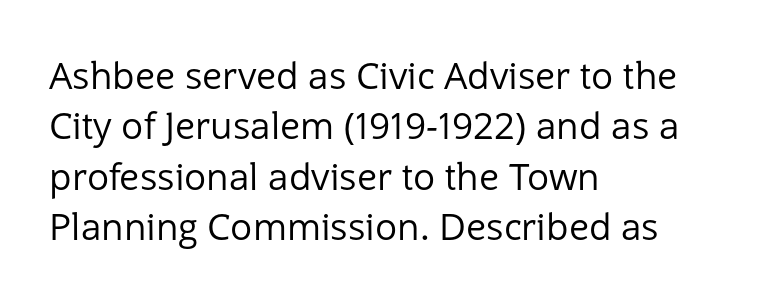
{"serif": "no", "italic": "no", "bold": "no", "weight": "regular", "width": "normal", "stroke_contrast": "low", "x_height": "medium", "monospaced": "no", "underline": "no", "align": "left", "line_spacing": "normal", "line_spacing_ratio": 1.36, "letter_spacing": "normal", "letter_spacing_em": 0.0, "glyph_px": 37}
